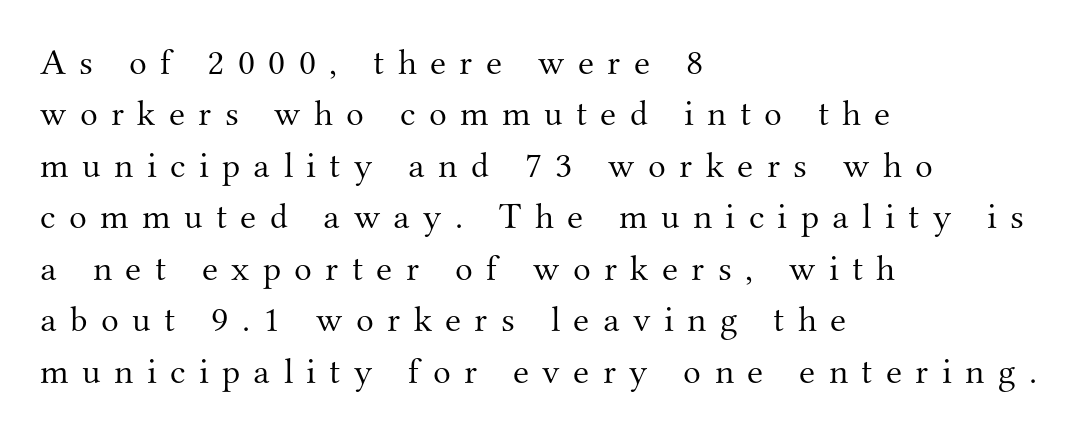
Stem width sits at or under what a default text font uses. Classification — serif. Vertical strokes here are truly vertical. Type without underlining. Loose tracking; the words dissolve into strings of separated letters.
